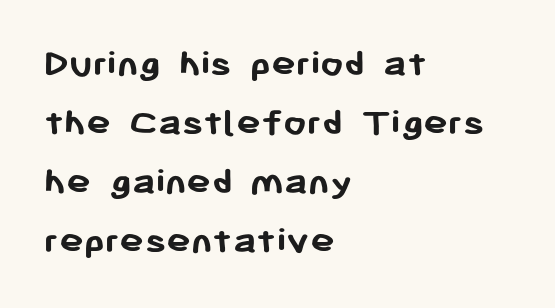
{"serif": "no", "italic": "no", "bold": "yes", "weight": "semibold", "width": "normal", "stroke_contrast": "low", "x_height": "medium", "monospaced": "no", "underline": "no", "align": "left", "line_spacing": "normal", "line_spacing_ratio": 1.44, "letter_spacing": "normal", "letter_spacing_em": 0.0, "glyph_px": 41}
